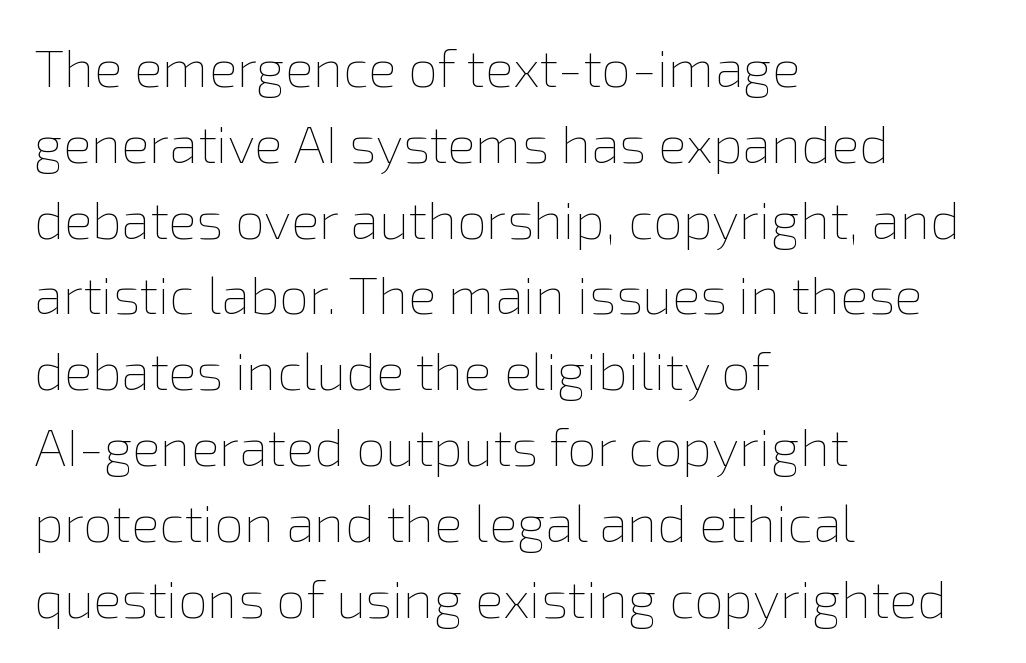
The image shows 53 px thin type, upright; set left-aligned, normal line spacing (1.43x), normal letter spacing, not underlined; low stroke contrast and a medium x-height.
